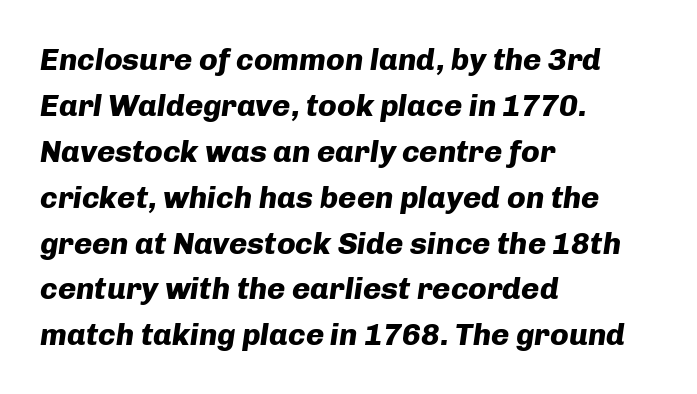
{"italic": "yes", "lean": "right", "slant_degrees": 8, "bold": "yes", "weight": "heavy", "width": "normal", "stroke_contrast": "low", "x_height": "medium", "monospaced": "no", "underline": "no", "align": "left", "line_spacing": "normal", "line_spacing_ratio": 1.48, "letter_spacing": "normal", "letter_spacing_em": 0.0, "glyph_px": 31}
